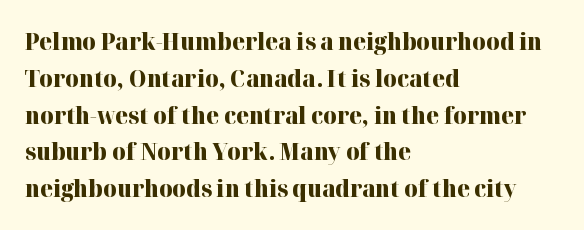
The passage shown stacks its lines at a standard gap. The rag falls on the right side of this text block. Nope, not italic — everything's standing straight. Rule under the text: the space is simply empty. The face used here is rendered with its standard letterfit.
